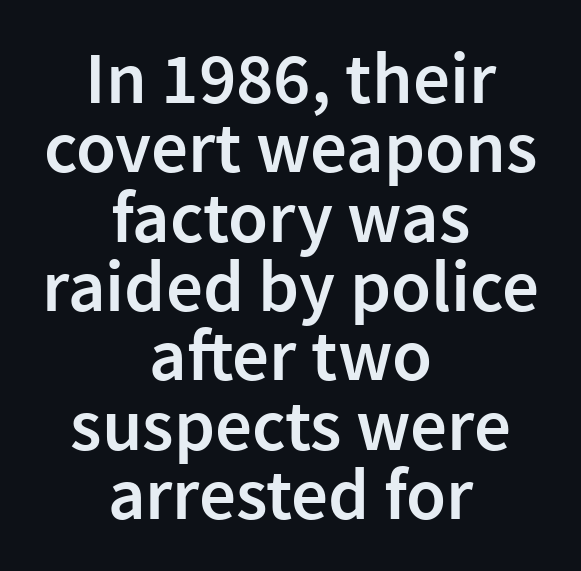
The axis of the letterforms is exactly vertical. Do the characters align in a grid? No, the font is proportional. Teacher's note: observe the equal gaps on both sides — that is centered alignment. Does the leading feel generous? Not at all — it's pinched. This rendering leaves character spacing at its baseline value.
